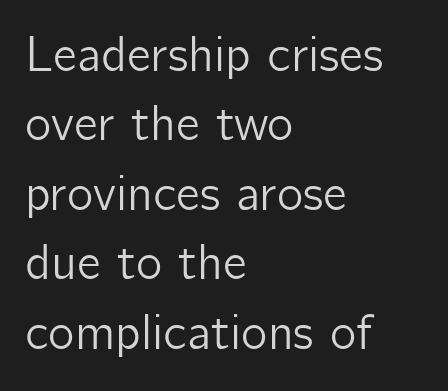
Q: Is the text italic (slanted)? A: No, it is upright.
Q: Is the typeface a serif or a sans-serif typeface? A: Sans-serif.
Q: Is the text underlined? A: No.
Q: How is the paragraph aligned? A: Left-aligned.
Q: Is the spacing between letters normal or unusually wide? A: Normal.
Q: Is the spacing between lines tight, normal or loose? A: Normal.
Q: Width (condensed, normal, or wide)? A: Normal.
Q: Stroke contrast? A: Low.
Q: x-height? A: Medium.
Q: Monospaced? A: No.
